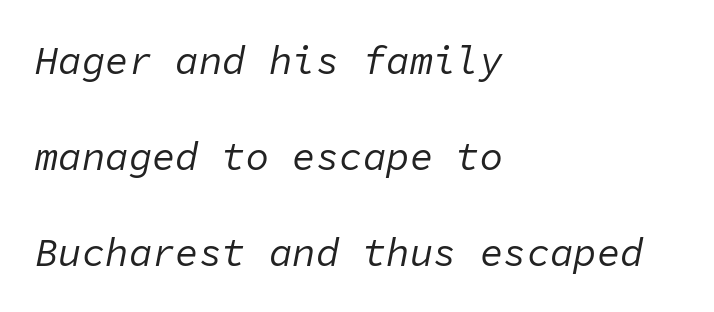
{"italic": "yes", "lean": "right", "slant_degrees": 11, "bold": "no", "weight": "regular", "width": "normal", "stroke_contrast": "low", "x_height": "medium", "monospaced": "yes", "underline": "no", "align": "left", "line_spacing": "loose", "line_spacing_ratio": 2.46, "letter_spacing": "normal", "letter_spacing_em": 0.0, "glyph_px": 39}
